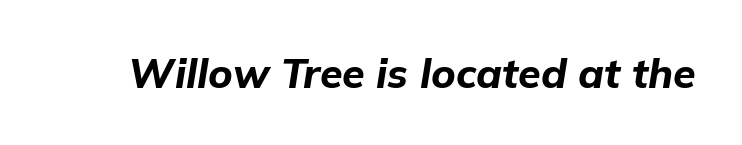
A clean baseline with only descenders dipping below it. Observe the lean: these are italic letterforms. Words appear dense and cohesive because spacing is normal. This sample has the flowing, uneven cadence of proportional lettering. How heavy is the stroke? Heavy — this is a bold.
